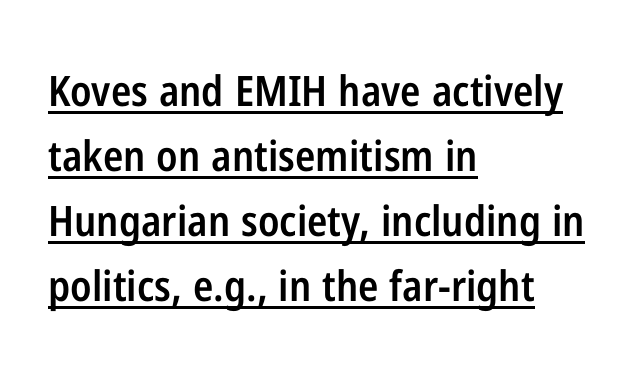
Q: Is the text bold? A: Semi-bold.
Q: Is the text italic (slanted)? A: No, it is upright.
Q: Is the typeface a serif or a sans-serif typeface? A: Sans-serif.
Q: Is the text underlined? A: Yes.
Q: How is the paragraph aligned? A: Left-aligned.
Q: Is the spacing between letters normal or unusually wide? A: Normal.
Q: Is the spacing between lines tight, normal or loose? A: Normal.
Q: Width (condensed, normal, or wide)? A: Condensed.
Q: Stroke contrast? A: Low.
Q: x-height? A: Medium.
Q: Monospaced? A: No.
